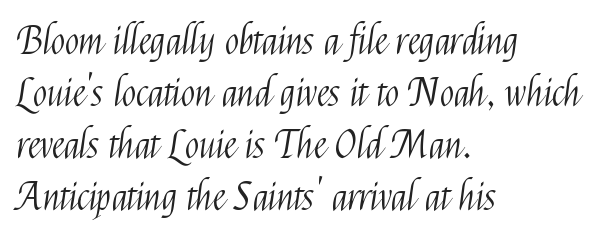
The image shows 38 px light, condensed sans-serif type; set left-aligned, normal line spacing (1.37x), normal letter spacing, not underlined; medium stroke contrast and a medium x-height.
